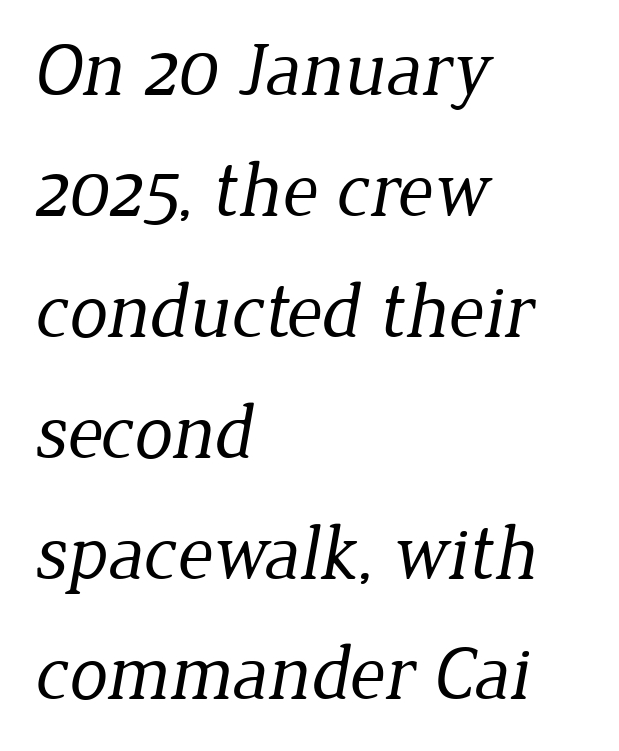
The image shows 77 px regular-weight serif type; set left-aligned, normal line spacing (1.57x), normal letter spacing, not underlined; low stroke contrast and a medium x-height.
